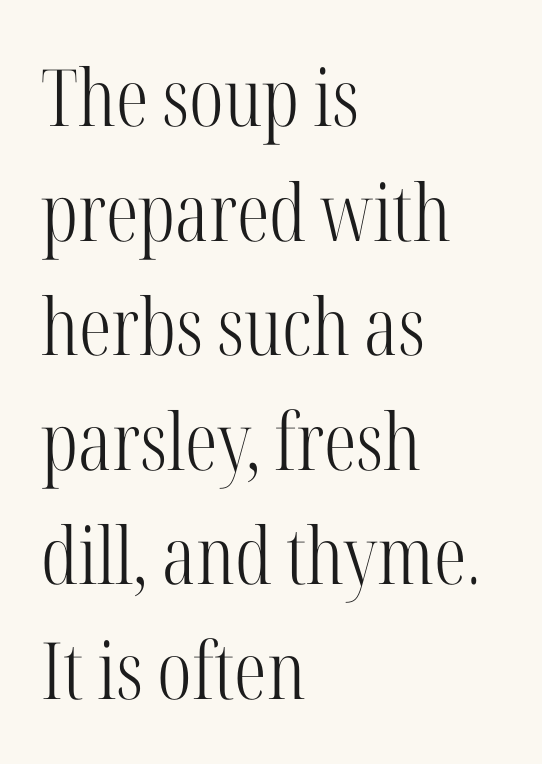
Q: Is the text bold? A: No.
Q: Is the text italic (slanted)? A: No, it is upright.
Q: Is the typeface a serif or a sans-serif typeface? A: Serif.
Q: Is the text underlined? A: No.
Q: How is the paragraph aligned? A: Left-aligned.
Q: Is the spacing between letters normal or unusually wide? A: Normal.
Q: Is the spacing between lines tight, normal or loose? A: Normal.
Q: Width (condensed, normal, or wide)? A: Condensed.
Q: Stroke contrast? A: High.
Q: x-height? A: Medium.
Q: Monospaced? A: No.
